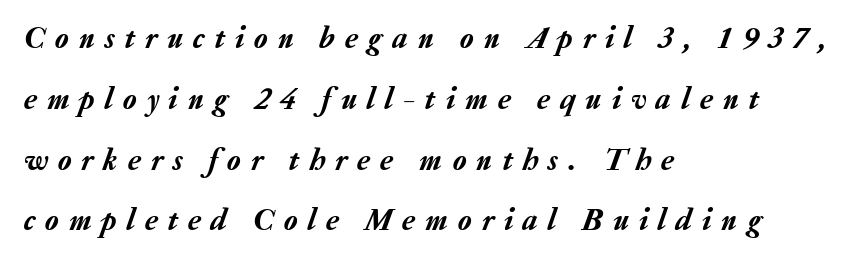
The image shows 31 px text type, italic (leaning right); set left-aligned, loose line spacing (1.96x), unusually wide letter spacing (+0.33 em), not underlined; low stroke contrast and a medium x-height.
